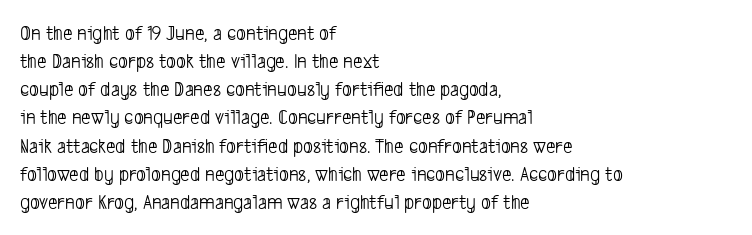
Default kerning and tracking; the words read as compact shapes. A normal amount of white space separates one row of letters from the next. Does the copy run flush right? No — it runs flush left. Plain, unruled lines of type.
